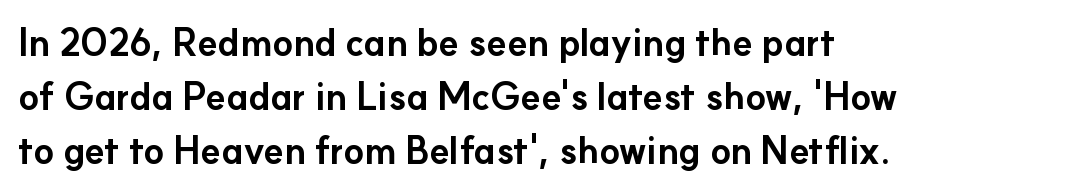
Short note: letters normally spaced. A typesetter would call this leading conventional body-copy spacing. A dark, heavy texture on the line: the type is bold. Font category for this specimen: sans-serif. Proportional: the letters do not fall into vertical columns. Rule under the text: the space is simply empty.
